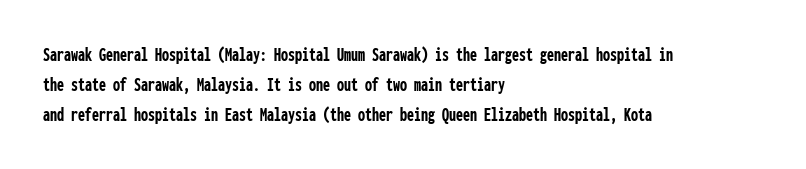
Q: Is the text bold? A: Yes.
Q: Is the text italic (slanted)? A: No, it is upright.
Q: Is the text underlined? A: No.
Q: How is the paragraph aligned? A: Left-aligned.
Q: Is the spacing between letters normal or unusually wide? A: Normal.
Q: Is the spacing between lines tight, normal or loose? A: Normal.
